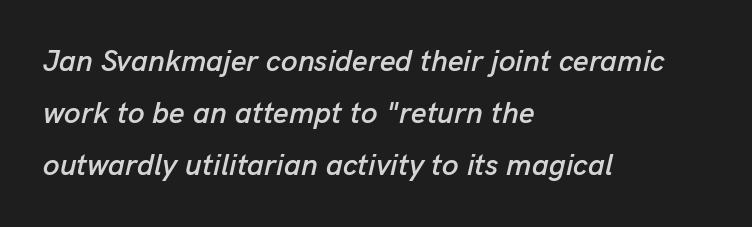
{"italic": "yes", "lean": "right", "slant_degrees": 13, "width": "normal", "stroke_contrast": "low", "x_height": "medium", "monospaced": "no", "underline": "no", "align": "left", "line_spacing_ratio": 1.73, "letter_spacing": "normal", "letter_spacing_em": 0.0, "glyph_px": 30}
